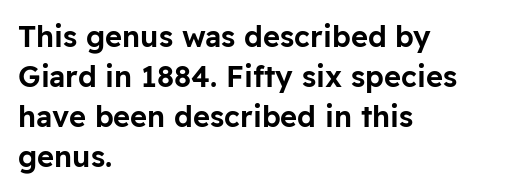
The image shows 29 px sans-serif type, upright; set left-aligned, normal line spacing (1.38x), normal letter spacing, not underlined; low stroke contrast and a medium x-height.
